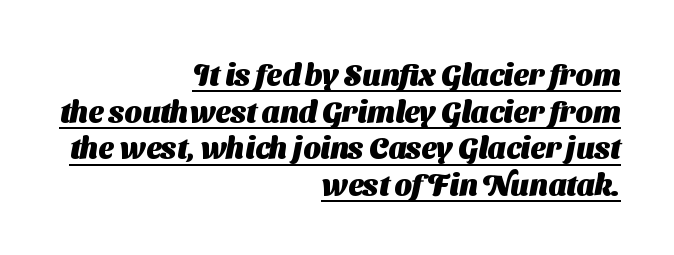
Q: Is the text bold? A: Yes.
Q: Is the typeface a serif or a sans-serif typeface? A: Sans-serif.
Q: Is the text underlined? A: Yes.
Q: How is the paragraph aligned? A: Right-aligned.
Q: Is the spacing between letters normal or unusually wide? A: Normal.
Q: Width (condensed, normal, or wide)? A: Normal.
Q: Stroke contrast? A: Medium.
Q: x-height? A: Medium.
Q: Monospaced? A: No.
